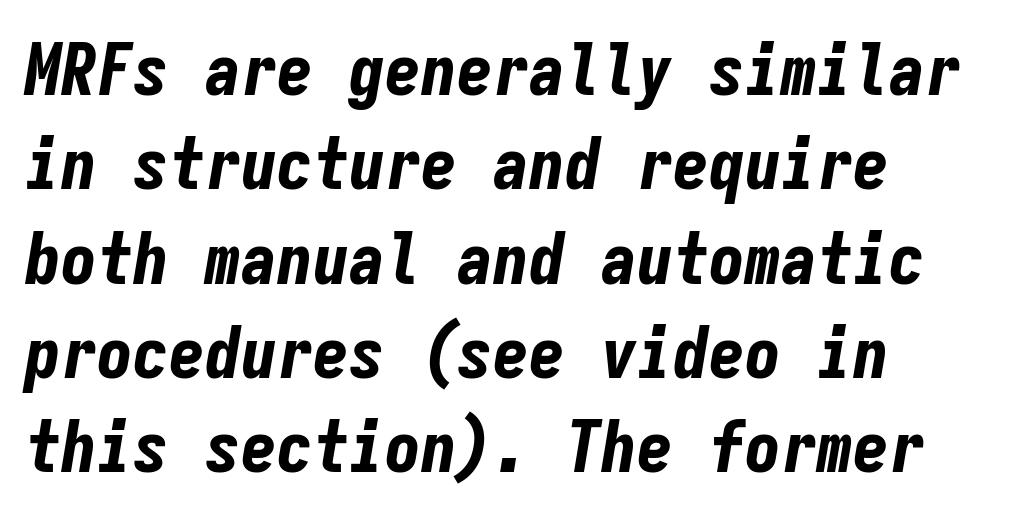
{"italic": "yes", "lean": "right", "slant_degrees": 9, "bold": "yes", "weight": "bold", "width": "condensed", "stroke_contrast": "low", "x_height": "medium", "monospaced": "yes", "underline": "no", "align": "left", "line_spacing": "normal", "line_spacing_ratio": 1.31, "letter_spacing": "normal", "letter_spacing_em": 0.0, "glyph_px": 72}
